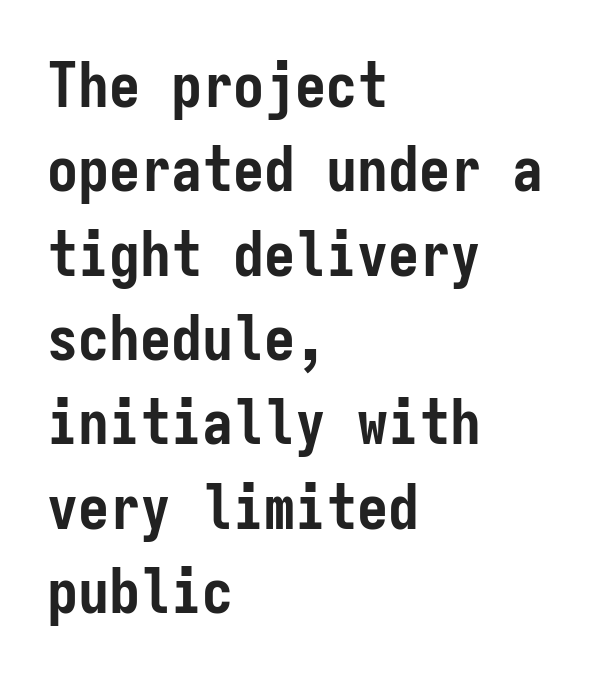
Q: Is the text bold? A: Yes.
Q: Is the text italic (slanted)? A: No, it is upright.
Q: Is the typeface a serif or a sans-serif typeface? A: Sans-serif.
Q: Is the text underlined? A: No.
Q: How is the paragraph aligned? A: Left-aligned.
Q: Is the spacing between letters normal or unusually wide? A: Normal.
Q: Is the spacing between lines tight, normal or loose? A: Normal.
Q: Width (condensed, normal, or wide)? A: Condensed.
Q: Stroke contrast? A: Low.
Q: x-height? A: Medium.
Q: Monospaced? A: Yes.
